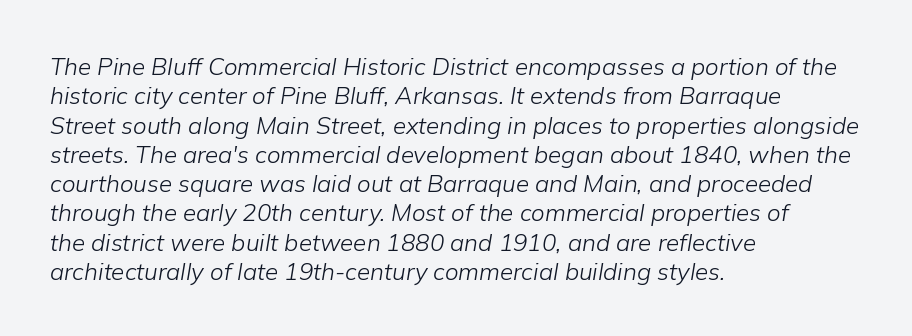
{"italic": "yes", "lean": "right", "slant_degrees": 9, "bold": "no", "underline": "no", "align": "left", "line_spacing_ratio": 1.22, "letter_spacing": "normal", "letter_spacing_em": 0.0, "glyph_px": 24}
